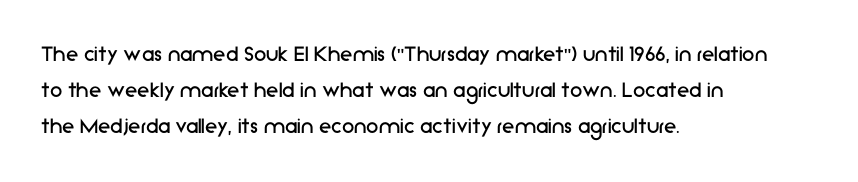
The rendering anchors every line to the left-hand side. Words appear dense and cohesive because spacing is normal. Does the leading feel generous? No, just average. A quiet, ordinary-to-light weight characterises the typeface.
